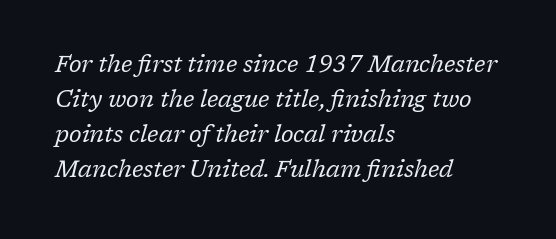
The words here are not underlined. Successive baselines arrive at the customary interval. This sample uses plain, unmodified letter spacing. Typeset ragged right — the left edge is the straight one.
